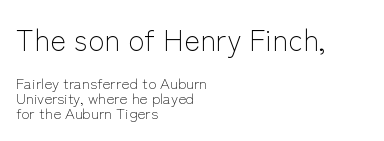
The image shows 30 px light sans-serif type, upright; set left-aligned, tight line spacing (1.02x), normal letter spacing, not underlined; the first (top) block is 2.0x larger; low stroke contrast and a medium x-height.
